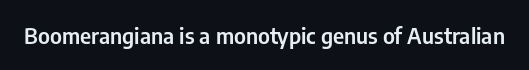
The image shows 22 px text type, upright; set normal letter spacing, not underlined.
